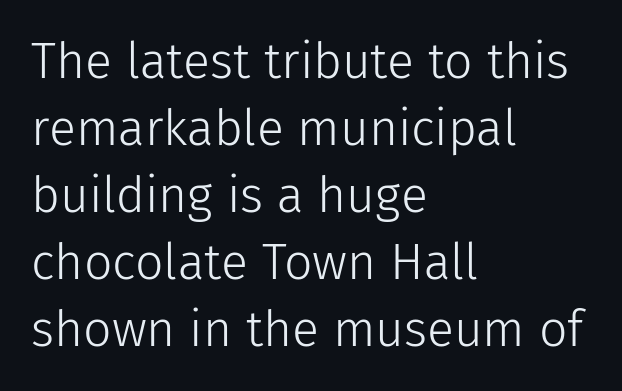
Think of a printed novel: that variable character pitch is what you see here. Every character sits straight up, as roman type does. This is not heavy type; no bold has been used. The paragraph shown leans on its left margin. Beneath every word, the page is bare.
